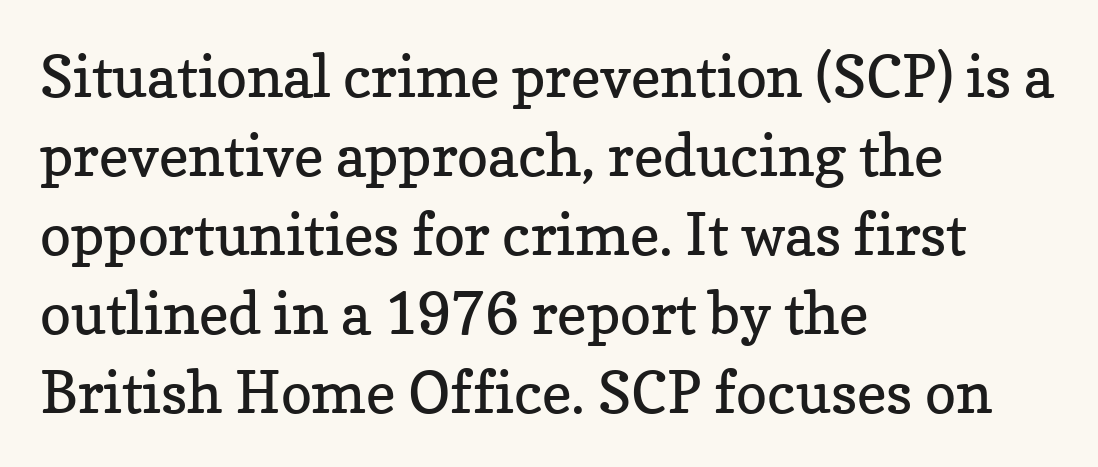
Q: Is the text bold? A: No.
Q: Is the text italic (slanted)? A: No, it is upright.
Q: Is the typeface a serif or a sans-serif typeface? A: Serif.
Q: Is the text underlined? A: No.
Q: How is the paragraph aligned? A: Left-aligned.
Q: Is the spacing between letters normal or unusually wide? A: Normal.
Q: Is the spacing between lines tight, normal or loose? A: Normal.
Q: Width (condensed, normal, or wide)? A: Normal.
Q: Stroke contrast? A: Low.
Q: x-height? A: Medium.
Q: Monospaced? A: No.
